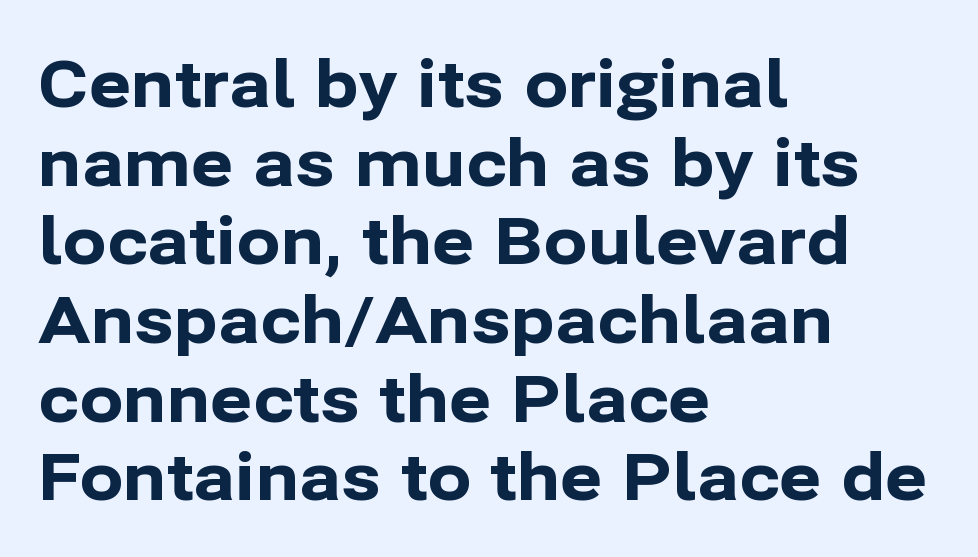
Q: Is the text bold? A: Yes.
Q: Is the text italic (slanted)? A: No, it is upright.
Q: Is the typeface a serif or a sans-serif typeface? A: Sans-serif.
Q: Is the text underlined? A: No.
Q: How is the paragraph aligned? A: Left-aligned.
Q: Is the spacing between letters normal or unusually wide? A: Normal.
Q: Width (condensed, normal, or wide)? A: Normal.
Q: Stroke contrast? A: Low.
Q: x-height? A: Medium.
Q: Monospaced? A: No.
